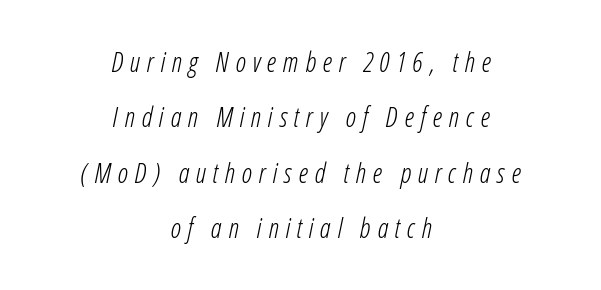
The image shows 27 px text type, italic (leaning right); set centered, loose line spacing (2.05x), unusually wide letter spacing (+0.25 em), not underlined.
